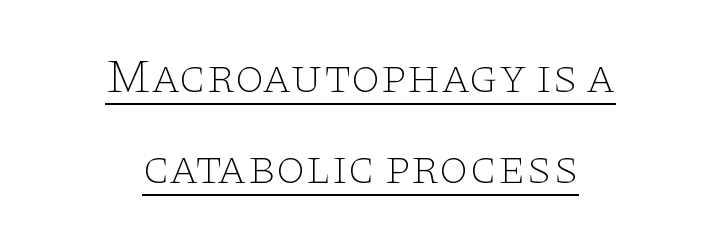
Q: Is the text bold? A: No.
Q: Is the text italic (slanted)? A: No, it is upright.
Q: Is the typeface a serif or a sans-serif typeface? A: Serif.
Q: Is the text underlined? A: Yes.
Q: How is the paragraph aligned? A: Centered.
Q: Is the spacing between letters normal or unusually wide? A: Normal.
Q: Is the spacing between lines tight, normal or loose? A: Loose.
Q: Width (condensed, normal, or wide)? A: Wide.
Q: Stroke contrast? A: Low.
Q: x-height? A: Large.
Q: Monospaced? A: No.
